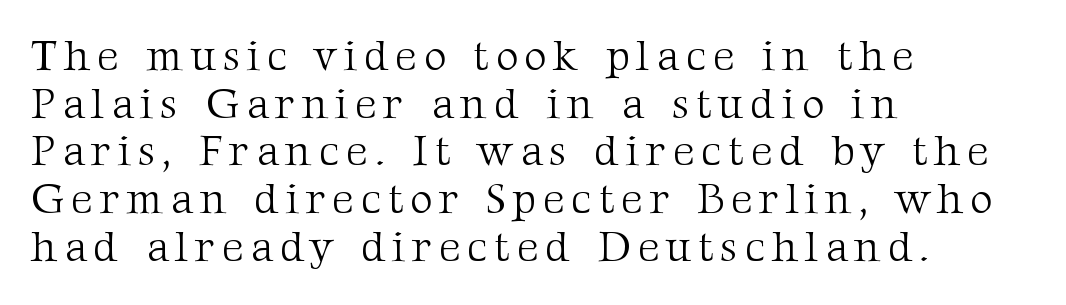
Q: Is the text bold? A: No.
Q: Is the text italic (slanted)? A: No, it is upright.
Q: Is the typeface a serif or a sans-serif typeface? A: Serif.
Q: Is the text underlined? A: No.
Q: How is the paragraph aligned? A: Left-aligned.
Q: Is the spacing between lines tight, normal or loose? A: Tight.
Q: Width (condensed, normal, or wide)? A: Normal.
Q: Stroke contrast? A: Medium.
Q: x-height? A: Medium.
Q: Monospaced? A: No.
